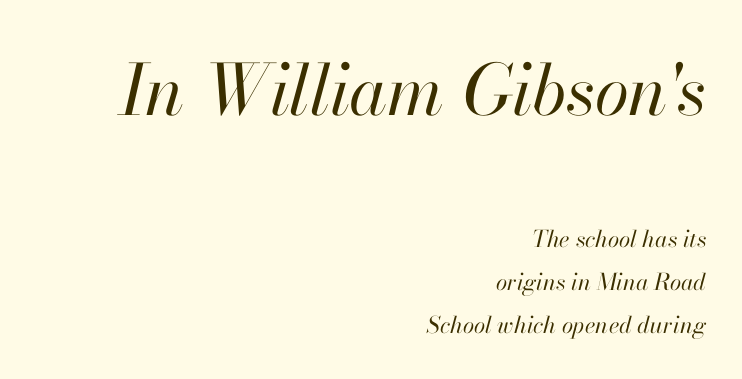
A student would notice the top passage is typeset larger than what follows. These glyphs show unthickened strokes, regular width or finer. Compared with a flush-left layout, this one pins lines to the opposite, right side. Think of a printed novel: that variable character pitch is what you see here. Is the letter spacing exaggerated? No — it looks like the ordinary default. The baseline area is clear.
